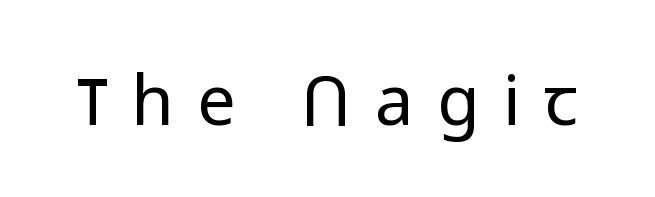
Q: Is the text bold? A: No.
Q: Is the text italic (slanted)? A: No, it is upright.
Q: Is the typeface a serif or a sans-serif typeface? A: Sans-serif.
Q: Is the text underlined? A: No.
Q: Is the spacing between letters normal or unusually wide? A: Unusually wide.
Q: Width (condensed, normal, or wide)? A: Normal.
Q: Stroke contrast? A: Low.
Q: x-height? A: Medium.
Q: Monospaced? A: No.
